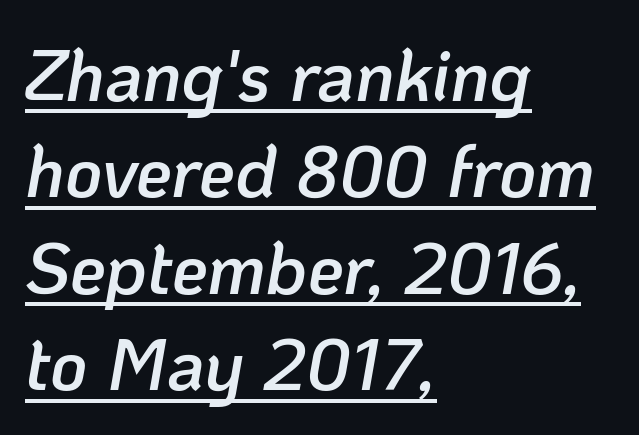
{"italic": "yes", "lean": "right", "slant_degrees": 10, "bold": "semi", "weight": "semibold", "width": "normal", "stroke_contrast": "low", "x_height": "medium", "monospaced": "no", "underline": "yes", "align": "left", "line_spacing": "normal", "line_spacing_ratio": 1.34, "letter_spacing": "normal", "letter_spacing_em": 0.0, "glyph_px": 72}
